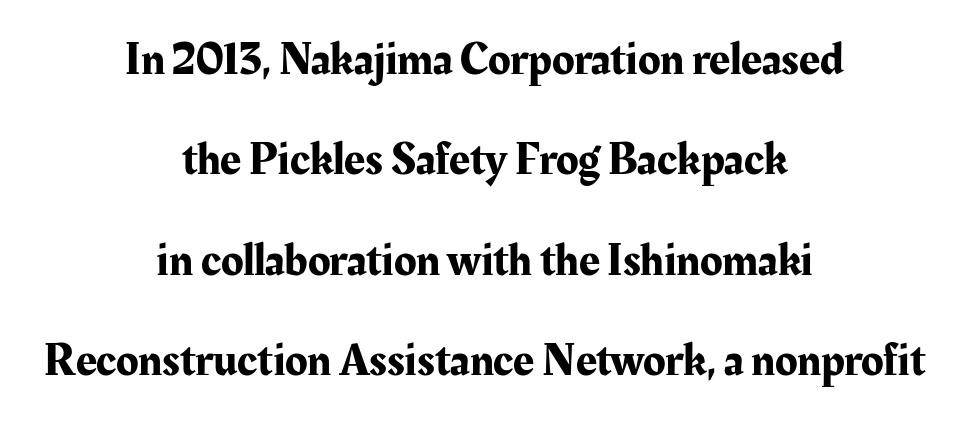
Baseline-to-baseline distance is far greater than the letter height. Descenders are the only things crossing below the line. The rag falls on both sides of this text block equally. The specimen reads as upright at a glance. Do the characters align in a grid? No, the font is proportional. Standard letterfit; no display-style spreading of the glyphs.
